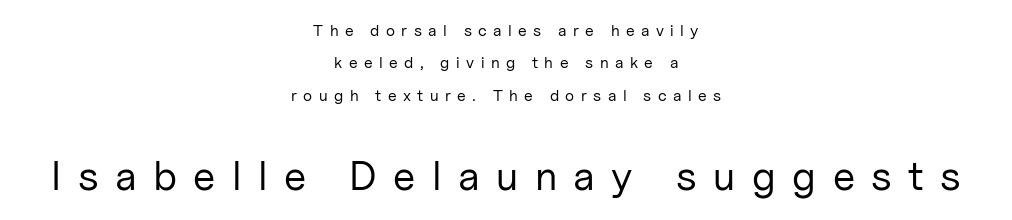
Q: Is the text bold? A: No.
Q: Is the text italic (slanted)? A: No, it is upright.
Q: Is the typeface a serif or a sans-serif typeface? A: Sans-serif.
Q: Is the text underlined? A: No.
Q: How is the paragraph aligned? A: Centered.
Q: Is the spacing between letters normal or unusually wide? A: Unusually wide.
Q: Is the spacing between lines tight, normal or loose? A: Loose.
Q: Which block of text is set in a larger size, the first (top) or the second (bottom)? A: The second (bottom) one.
Q: Width (condensed, normal, or wide)? A: Normal.
Q: Stroke contrast? A: Low.
Q: x-height? A: Medium.
Q: Monospaced? A: No.
